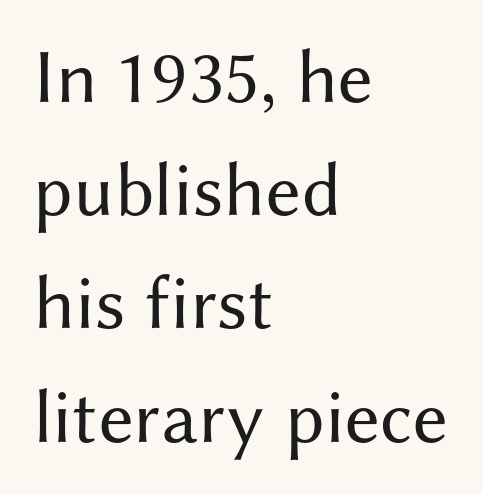
Upright lettering throughout. Serifs: no, the terminals of the letterforms are clean. A classic flush-left, rag-right setting is used for this passage. Compared with typical body copy, the letter spacing here is the same.
